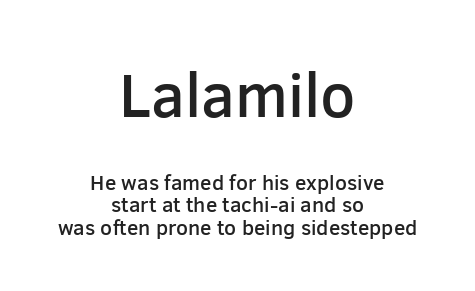
Q: Is the text bold? A: Semi-bold.
Q: Is the text italic (slanted)? A: No, it is upright.
Q: Is the typeface a serif or a sans-serif typeface? A: Sans-serif.
Q: Is the text underlined? A: No.
Q: How is the paragraph aligned? A: Centered.
Q: Is the spacing between letters normal or unusually wide? A: Normal.
Q: Is the spacing between lines tight, normal or loose? A: Tight.
Q: Which block of text is set in a larger size, the first (top) or the second (bottom)? A: The first (top) one.
Q: Width (condensed, normal, or wide)? A: Normal.
Q: Stroke contrast? A: Low.
Q: x-height? A: Medium.
Q: Monospaced? A: No.
